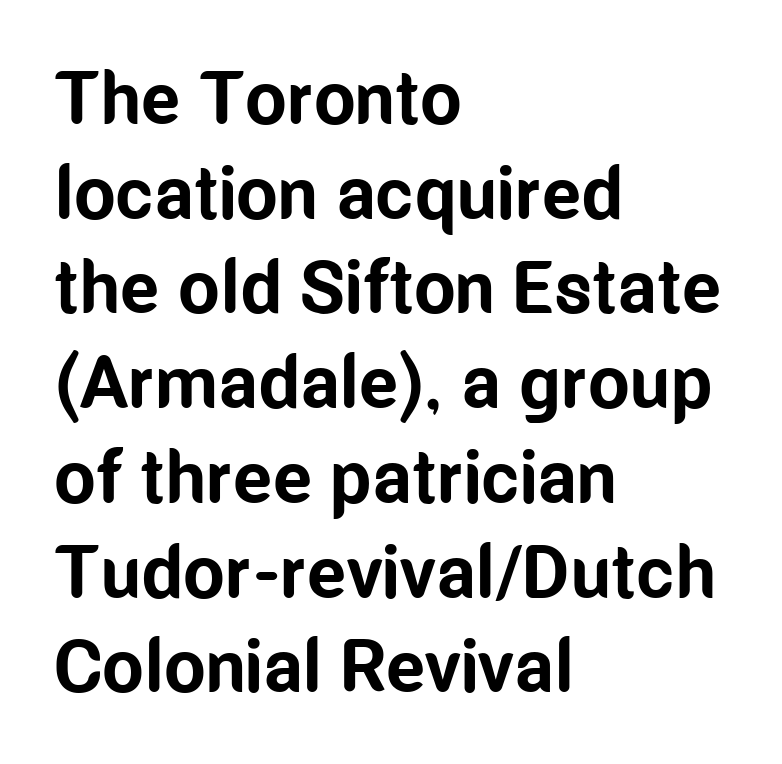
The image shows 74 px bold, condensed sans-serif type, upright; set left-aligned, normal line spacing (1.28x), normal letter spacing, not underlined; low stroke contrast and a medium x-height.
